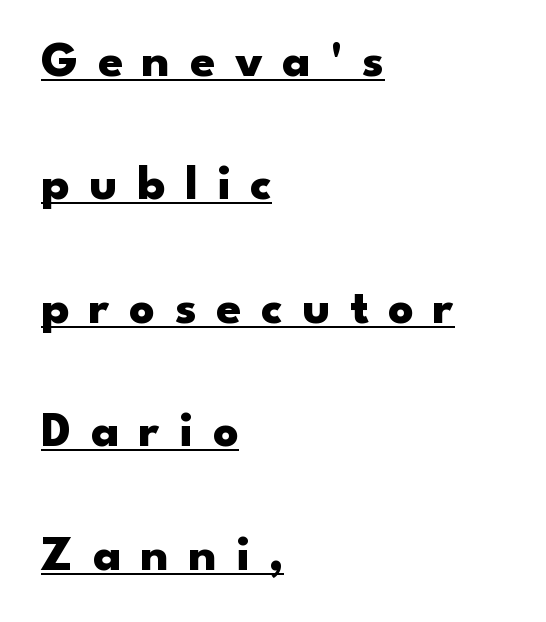
{"serif": "no", "italic": "no", "bold": "yes", "weight": "heavy", "width": "wide", "stroke_contrast": "low", "x_height": "small", "monospaced": "no", "underline": "yes", "align": "left", "line_spacing": "loose", "line_spacing_ratio": 2.47, "letter_spacing": "wide", "letter_spacing_em": 0.39, "glyph_px": 50}
